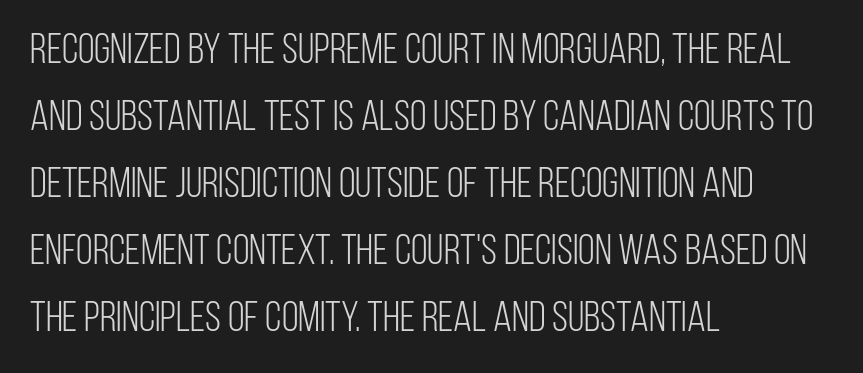
{"serif": "no", "italic": "no", "bold": "no", "weight": "light", "width": "condensed", "stroke_contrast": "low", "x_height": "large", "monospaced": "no", "underline": "no", "align": "left", "line_spacing": "normal", "line_spacing_ratio": 1.56, "letter_spacing": "normal", "letter_spacing_em": 0.0, "glyph_px": 43}
